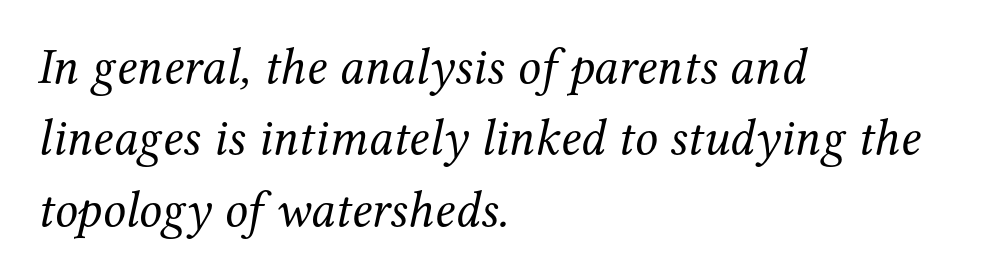
The image shows 51 px regular-weight serif type, italic (leaning right); set left-aligned, normal line spacing (1.4x), normal letter spacing, not underlined; medium stroke contrast and a medium x-height.
